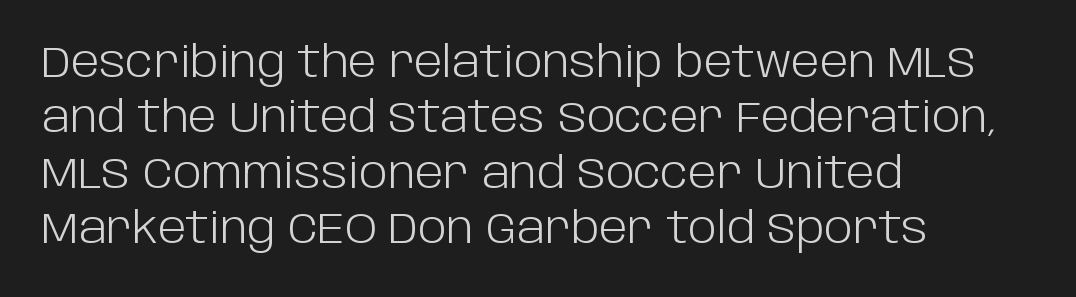
Q: Is the text bold? A: No.
Q: Is the text italic (slanted)? A: No, it is upright.
Q: Is the typeface a serif or a sans-serif typeface? A: Sans-serif.
Q: Is the text underlined? A: No.
Q: How is the paragraph aligned? A: Left-aligned.
Q: Is the spacing between letters normal or unusually wide? A: Normal.
Q: Is the spacing between lines tight, normal or loose? A: Normal.
Q: Width (condensed, normal, or wide)? A: Normal.
Q: Stroke contrast? A: Low.
Q: x-height? A: Large.
Q: Monospaced? A: No.
